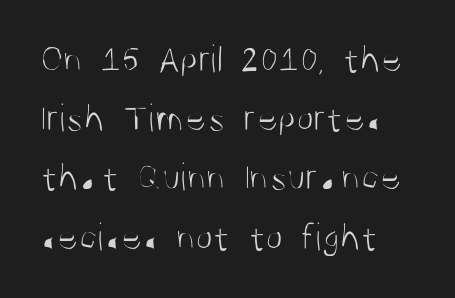
Type without underlining. The horizontal fit of the characters is conventional and even. The rag falls on the right side of this text block. Is this a fixed-width face? No — the glyphs have proportional, varying widths.
